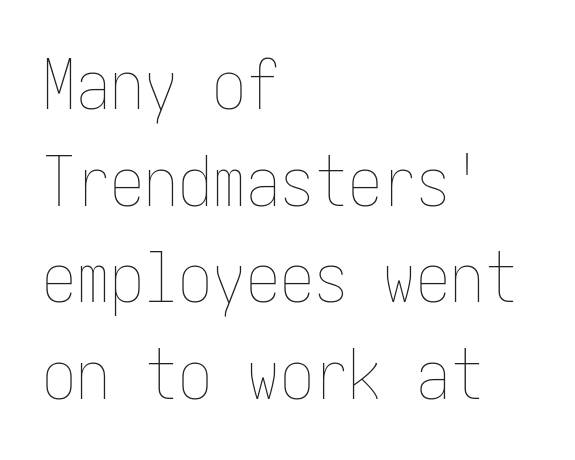
Q: Is the text bold? A: No.
Q: Is the text italic (slanted)? A: No, it is upright.
Q: Is the text underlined? A: No.
Q: How is the paragraph aligned? A: Left-aligned.
Q: Is the spacing between letters normal or unusually wide? A: Normal.
Q: Is the spacing between lines tight, normal or loose? A: Normal.
Q: Width (condensed, normal, or wide)? A: Condensed.
Q: Stroke contrast? A: Low.
Q: x-height? A: Medium.
